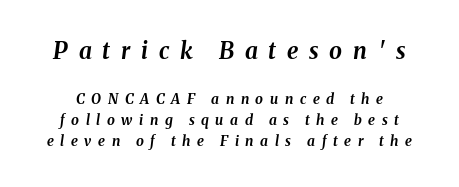
The image shows 23 px bold type, italic (leaning right); set normal line spacing (1.53x), unusually wide letter spacing (+0.47 em), not underlined; the first (top) block is 1.64x larger.
